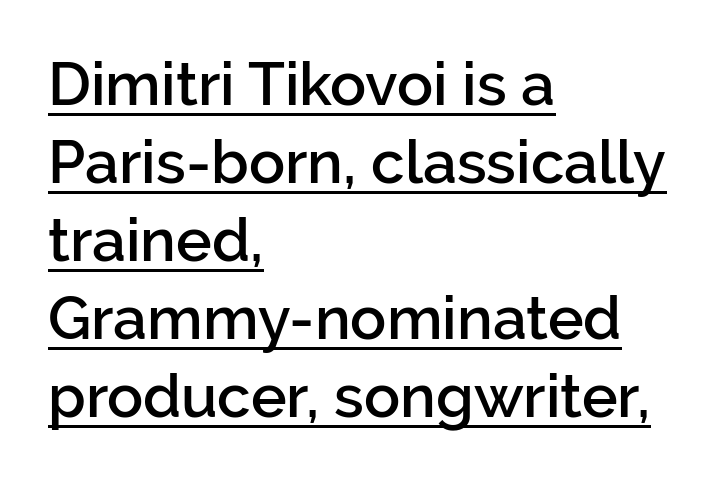
{"serif": "no", "italic": "no", "bold": "semi", "weight": "semibold", "width": "normal", "stroke_contrast": "low", "x_height": "medium", "monospaced": "no", "underline": "yes", "align": "left", "line_spacing": "normal", "line_spacing_ratio": 1.3, "letter_spacing": "normal", "letter_spacing_em": 0.0, "glyph_px": 60}
